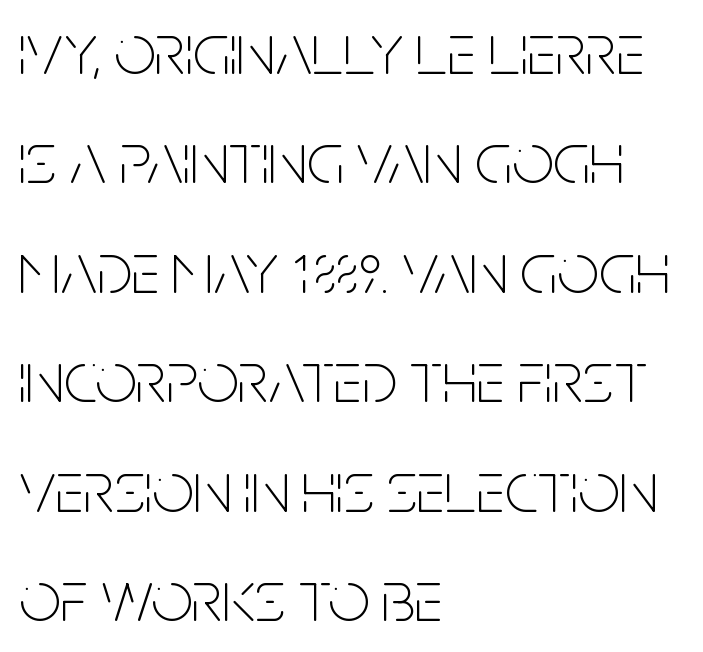
Varying glyph widths throughout — classic text-font behaviour. Rule under the text: the space is simply empty. Regular leading. Ascenders rise straight up at ninety degrees.
